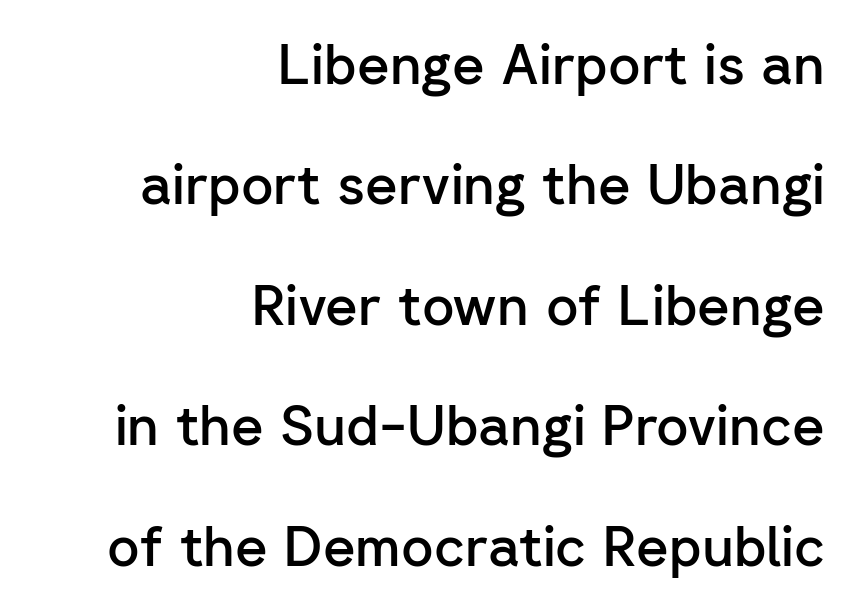
The image shows 56 px semibold sans-serif type, upright; set right-aligned, loose line spacing (2.15x), normal letter spacing, not underlined; low stroke contrast and a medium x-height.
